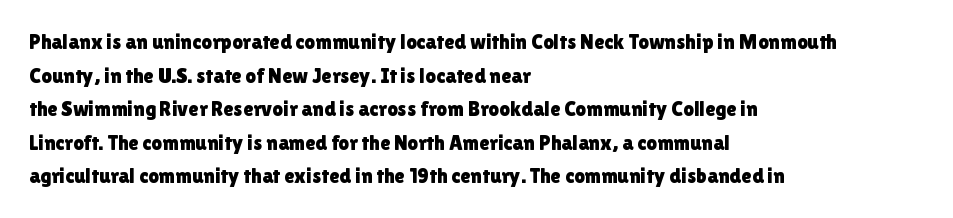
Q: Is the text italic (slanted)? A: No, it is upright.
Q: Is the text underlined? A: No.
Q: How is the paragraph aligned? A: Left-aligned.
Q: Is the spacing between letters normal or unusually wide? A: Normal.
Q: Is the spacing between lines tight, normal or loose? A: Normal.
